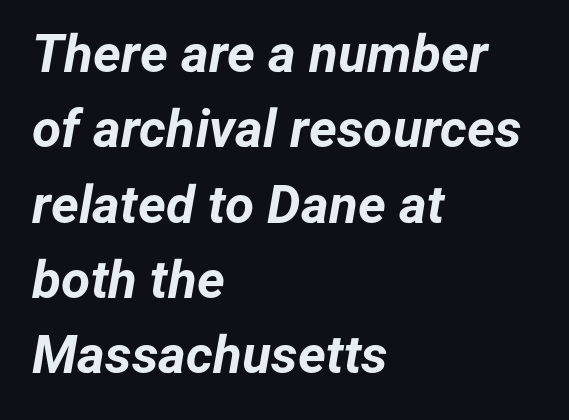
Q: Is the text bold? A: Yes.
Q: Is the text italic (slanted)? A: Yes, it leans right by about 12 degrees.
Q: Is the text underlined? A: No.
Q: How is the paragraph aligned? A: Left-aligned.
Q: Is the spacing between letters normal or unusually wide? A: Normal.
Q: Is the spacing between lines tight, normal or loose? A: Normal.
Q: Width (condensed, normal, or wide)? A: Normal.
Q: Stroke contrast? A: Low.
Q: x-height? A: Medium.
Q: Monospaced? A: No.
